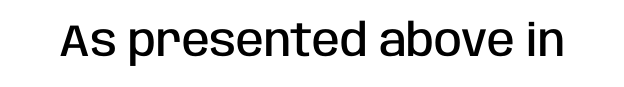
Stroke thickness is moderately raised; the sample reads as semibold. Observe the ordinary spacing: letters are neighbours, not strangers. A typesetter would label this face a sans. The face used here is proportionally spaced, like ordinary book or web type. Ordinary non-slanted type is in use.
